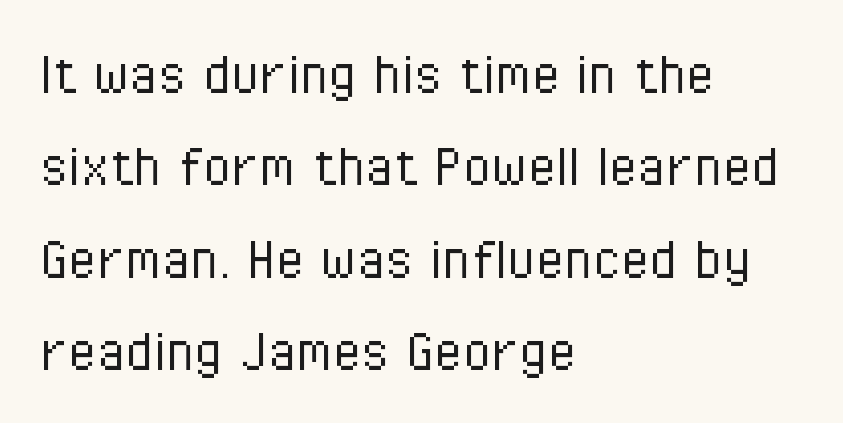
The image shows 65 px light, condensed sans-serif type, upright; set left-aligned, normal line spacing (1.42x), normal letter spacing, not underlined; low stroke contrast and a medium x-height.
